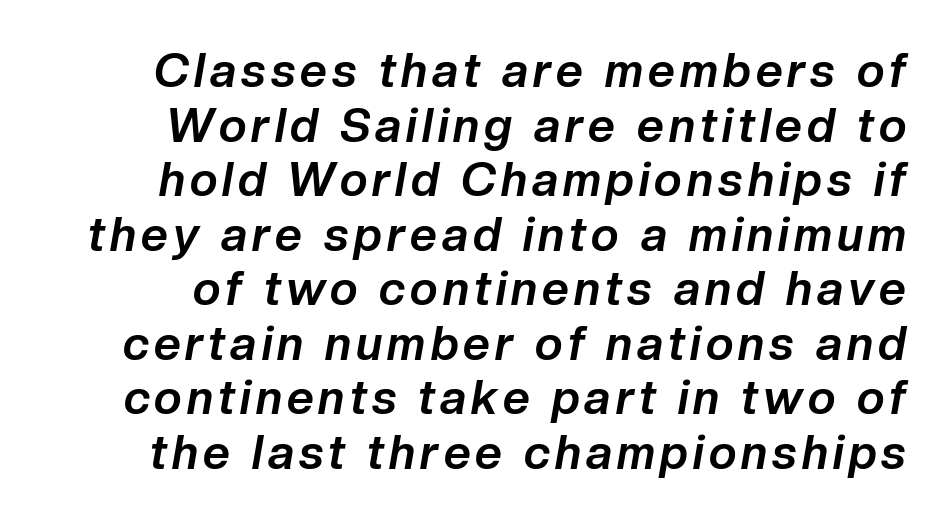
{"italic": "yes", "lean": "right", "slant_degrees": 10, "bold": "yes", "weight": "bold", "width": "normal", "stroke_contrast": "low", "x_height": "medium", "monospaced": "no", "underline": "no", "line_spacing_ratio": 1.16, "glyph_px": 47}
